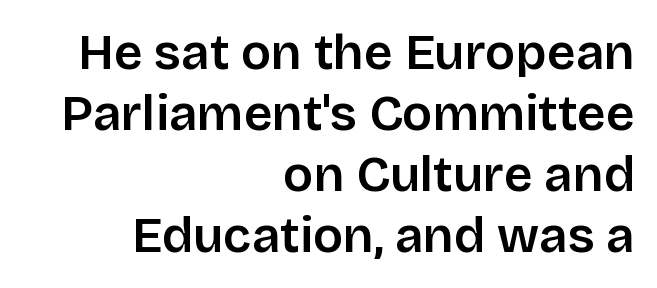
These lines stack with their right ends in a neat column. The letters stand straight up with perfectly vertical stems. The glyphs are unaccompanied by any horizontal stroke below them. Is this a fixed-width face? No — the glyphs have proportional, varying widths.
